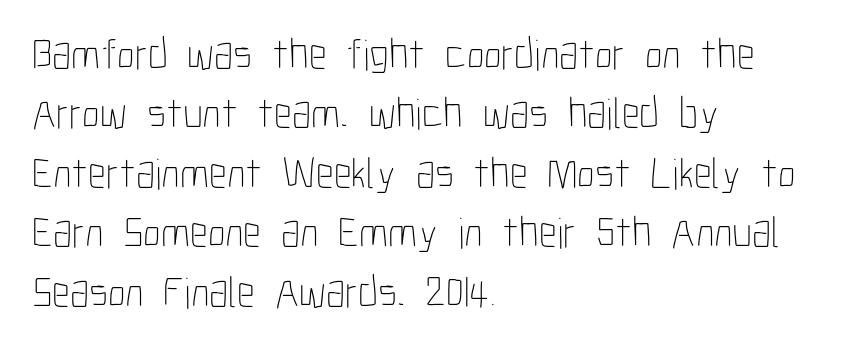
Descenders hang freely into open space. The passage shown stacks its lines at a standard gap. Caption: multi-line text, flush left, ragged right. Think of a printed novel: that variable character pitch is what you see here. Weight: not bold — regular or lighter. The letters stand straight up with perfectly vertical stems.
